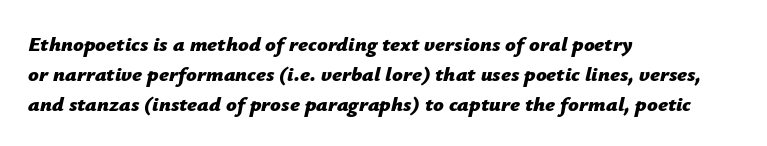
The image shows 21 px bold type, italic (leaning right); set left-aligned, normal line spacing (1.42x), normal letter spacing, not underlined.
